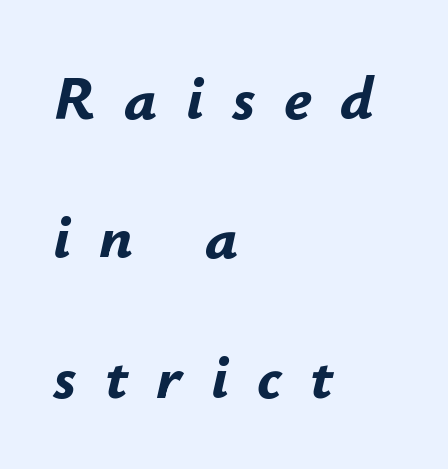
A dark, heavy texture on the line: the type is bold. Someone cranked the tracking dial way up on this one. The vertical gap from one line to the next is large. Characters are canted at an angle relative to the baseline's perpendicular. Only glyphs here, with clear space below each row.
